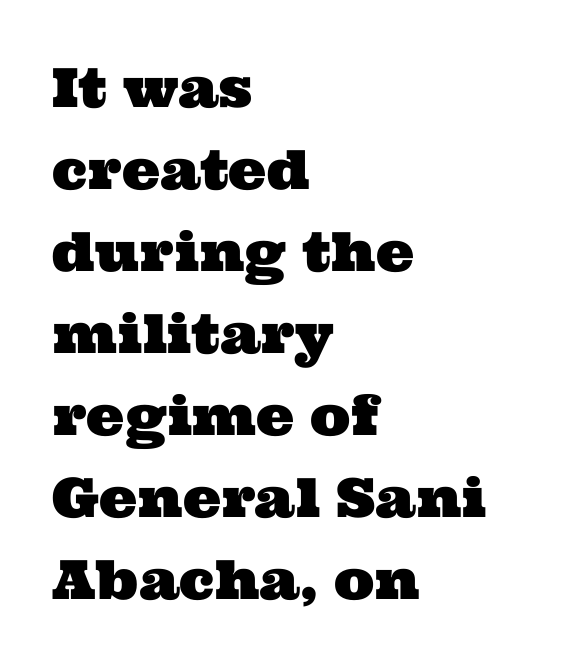
Do the characters align in a grid? No, the font is proportional. The specimen omits any rule beneath the text block's lines. Horizontally, the lines are justified to the leading edge only. Small tapered or slab feet sit at the stroke ends, so this counts as serif.
